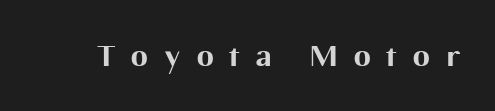
{"serif": "no", "italic": "no", "bold": "yes", "weight": "bold", "width": "normal", "stroke_contrast": "medium", "x_height": "medium", "monospaced": "no", "underline": "no", "letter_spacing": "wide", "letter_spacing_em": 0.47, "glyph_px": 34}
